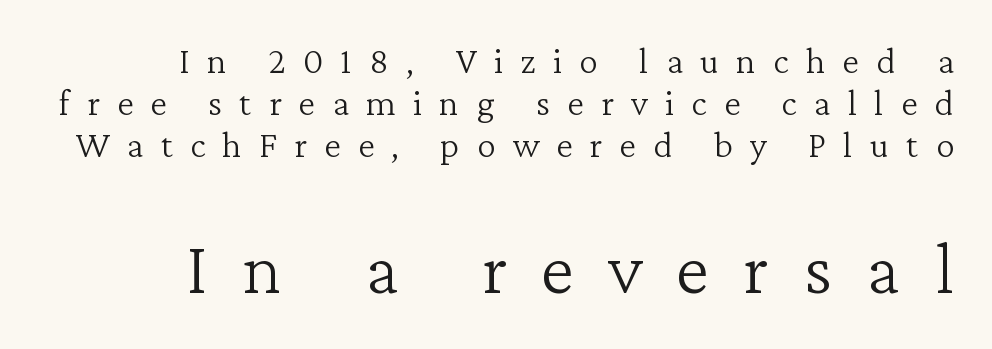
The lettering holds an erect, upright posture throughout. The more generous point size was reserved for the lower chunk. Underlining? Definitely not there. Vertically, the passage feels compressed, each row crowding the next. A student would call this right alignment; a typographer would say flush right, rag left.
